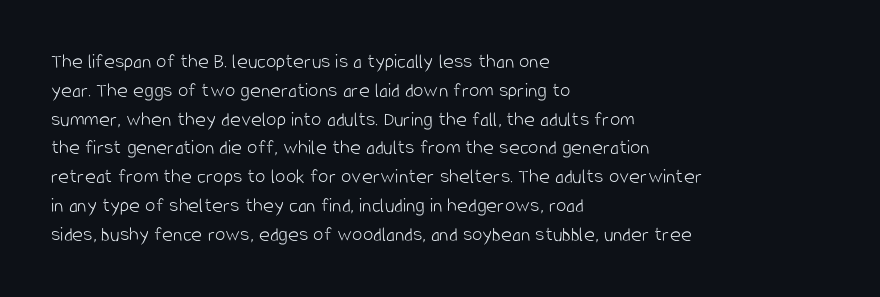
Q: Is the text bold? A: No.
Q: Is the text italic (slanted)? A: No, it is upright.
Q: Is the text underlined? A: No.
Q: How is the paragraph aligned? A: Left-aligned.
Q: Is the spacing between letters normal or unusually wide? A: Normal.
Q: Is the spacing between lines tight, normal or loose? A: Normal.
